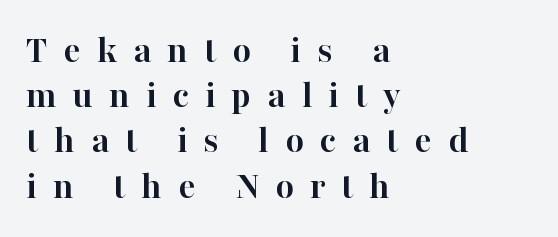
The type is letterspaced generously, with wide tracking. Compared with a centered layout, this one pins lines to the left instead. Every letter is thick-stroked: bold, no question. Note the varied advance widths — an 'i' is clearly narrower than an 'm'. Look at the bottom of the vertical strokes: they flare into serifs here. Honestly, there is no underline to notice here at all.
